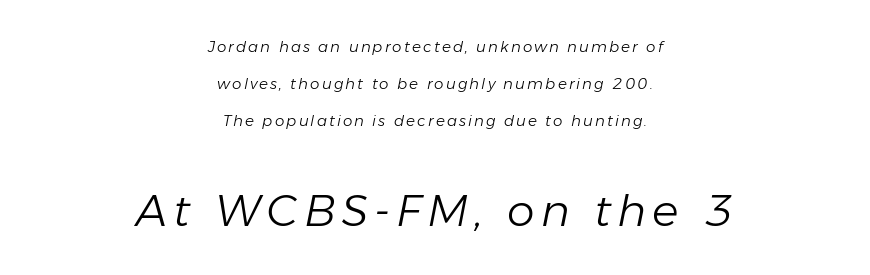
{"italic": "yes", "lean": "right", "slant_degrees": 11, "bold": "no", "weight": "light", "width": "normal", "stroke_contrast": "low", "x_height": "medium", "monospaced": "no", "underline": "no", "align": "center", "line_spacing": "loose", "line_spacing_ratio": 2.46, "larger_block": "second", "size_ratio": 2.93, "glyph_px": 44}
